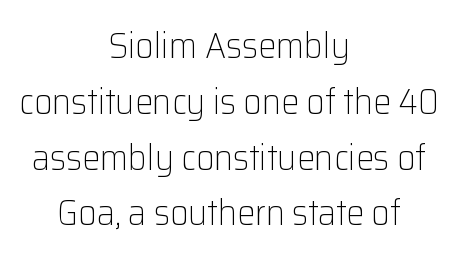
Q: Is the text bold? A: No.
Q: Is the text italic (slanted)? A: No, it is upright.
Q: Is the typeface a serif or a sans-serif typeface? A: Sans-serif.
Q: Is the text underlined? A: No.
Q: How is the paragraph aligned? A: Centered.
Q: Is the spacing between letters normal or unusually wide? A: Normal.
Q: Is the spacing between lines tight, normal or loose? A: Normal.
Q: Width (condensed, normal, or wide)? A: Normal.
Q: Stroke contrast? A: Low.
Q: x-height? A: Medium.
Q: Monospaced? A: No.
